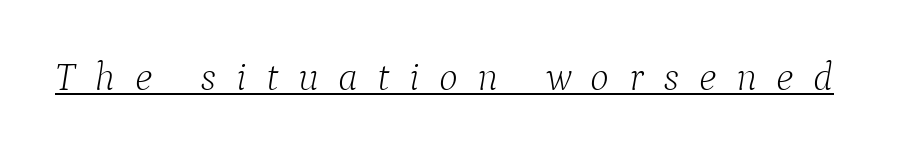
{"serif": "yes", "italic": "yes", "lean": "right", "slant_degrees": 9, "bold": "no", "weight": "light", "width": "normal", "stroke_contrast": "low", "x_height": "medium", "monospaced": "no", "underline": "yes", "letter_spacing": "wide", "letter_spacing_em": 0.49, "glyph_px": 40}
